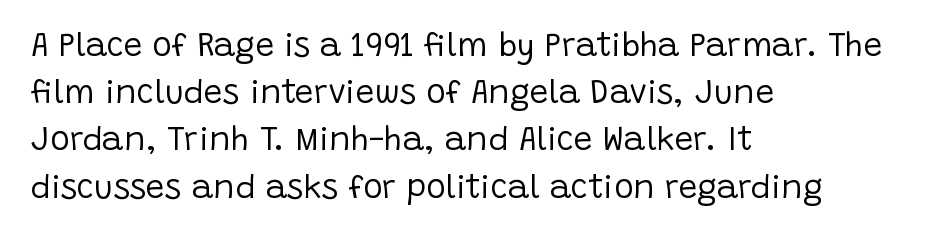
This reads as an unemphasized weight, regular at the heaviest. Glyph-to-glyph distance matches everyday printed text. What kind of face is this? One without serifs — a sans. What's the leading like? Ordinary, nothing unusual. A bare baseline throughout the passage.
